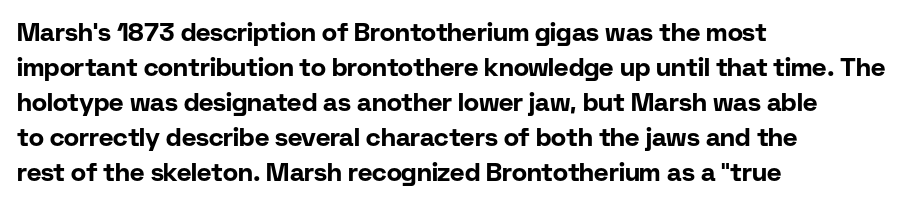
Nope, not italic — everything's standing straight. Regular leading. Teacher's note: observe the even left margin — that is flush-left alignment. The space beneath each line is pristine and unruled. Glyph-to-glyph distance matches everyday printed text.
